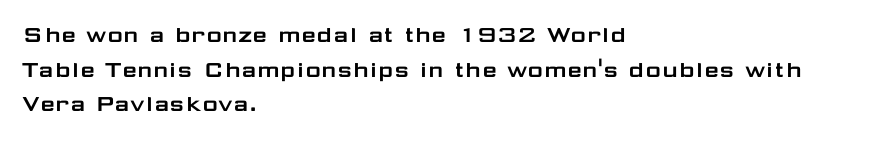
{"italic": "no", "underline": "no", "align": "left", "line_spacing": "normal", "line_spacing_ratio": 1.33, "letter_spacing": "normal", "letter_spacing_em": 0.0, "glyph_px": 26}
